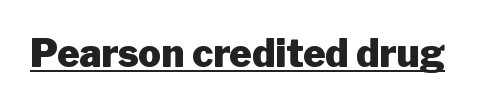
The image shows 38 px heavy sans-serif type, upright; set normal letter spacing, underlined; low stroke contrast and a medium x-height.
